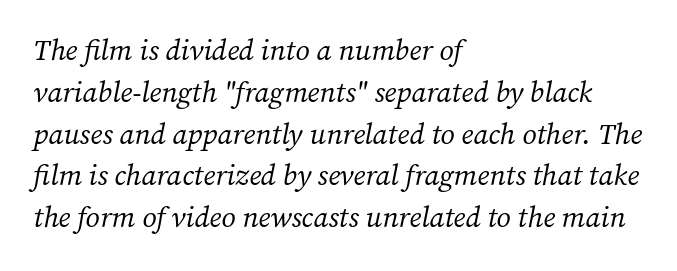
Characters are canted at an angle relative to the baseline's perpendicular. Spacing between characters is what you'd get straight out of the box. Each letter keeps its own natural width here, so spacing adapts to shape. Layout note: lines flush left. The words here are not underlined. If you measured baseline to baseline, you'd find a middling distance.
